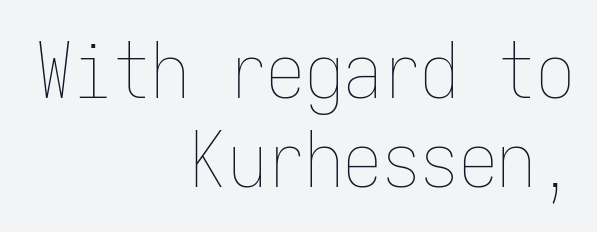
The letters sit at their default tracking, neither squeezed nor spread. These glyphs show unthickened strokes, regular width or finer. Visually the block forms a straight wall on the right and a jagged coastline on the left. Characters remain perfectly vertical along every line. The foot of each line stays bare and open.
